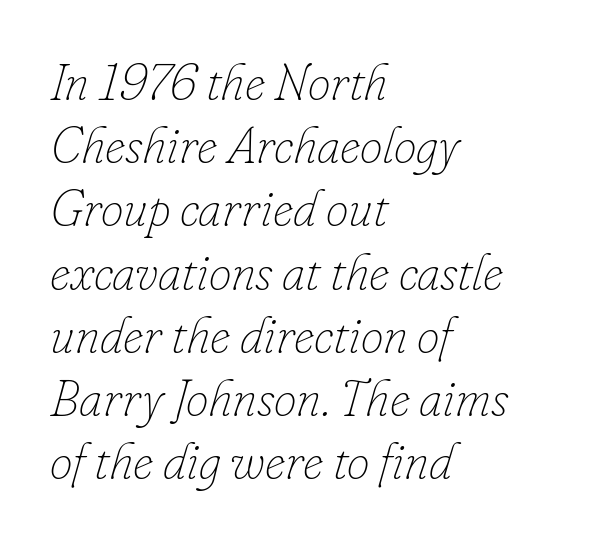
Q: Is the text bold? A: No.
Q: Is the text italic (slanted)? A: Yes, it leans right by about 16 degrees.
Q: Is the text underlined? A: No.
Q: How is the paragraph aligned? A: Left-aligned.
Q: Is the spacing between letters normal or unusually wide? A: Normal.
Q: Width (condensed, normal, or wide)? A: Normal.
Q: Stroke contrast? A: Low.
Q: x-height? A: Small.
Q: Monospaced? A: No.
